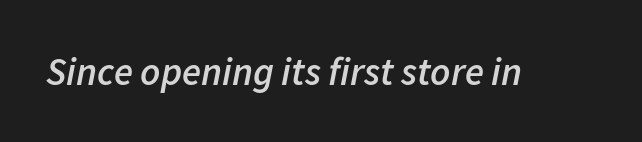
The image shows 39 px semibold type, italic (leaning right); set normal letter spacing, not underlined; low stroke contrast and a medium x-height.
